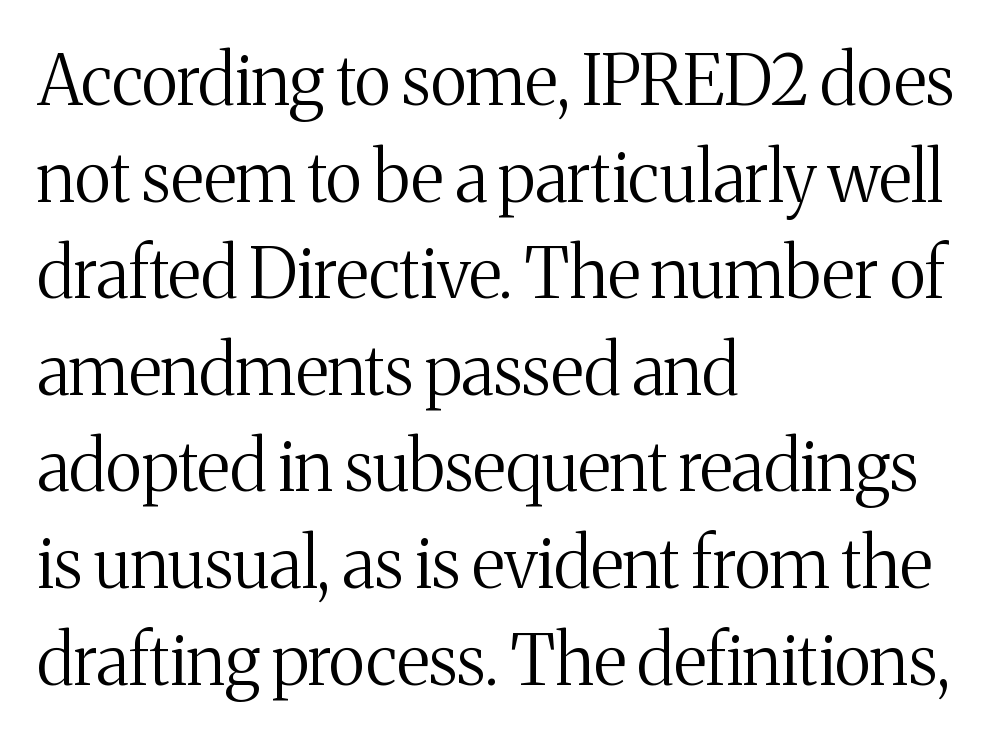
The image shows 69 px regular-weight serif type, upright; set left-aligned, normal line spacing (1.4x), normal letter spacing, not underlined; medium stroke contrast and a medium x-height.
